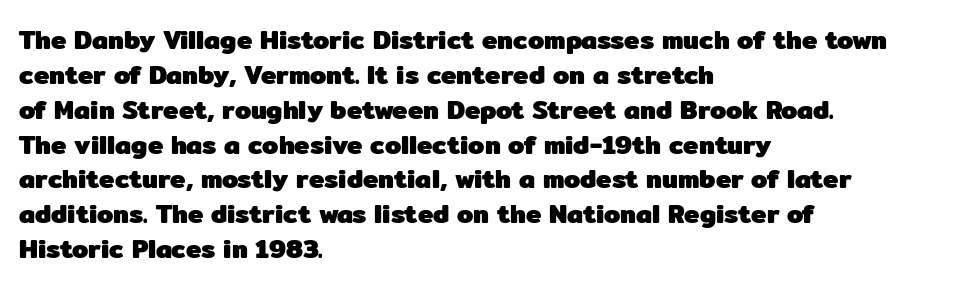
{"italic": "no", "bold": "yes", "underline": "no", "align": "left", "line_spacing": "normal", "line_spacing_ratio": 1.34, "letter_spacing": "normal", "letter_spacing_em": 0.0, "glyph_px": 26}
